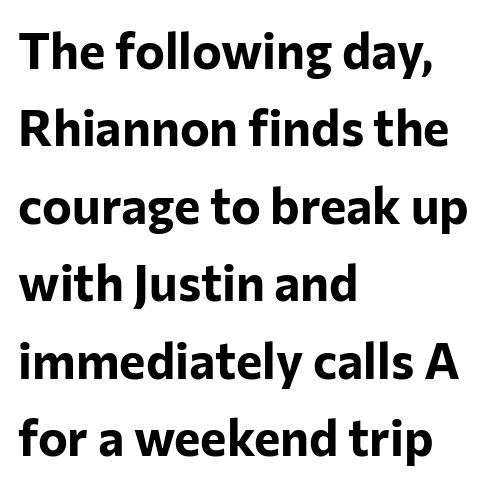
The image shows 50 px bold sans-serif type, upright; set left-aligned, normal line spacing (1.55x), normal letter spacing, not underlined; low stroke contrast and a medium x-height.
